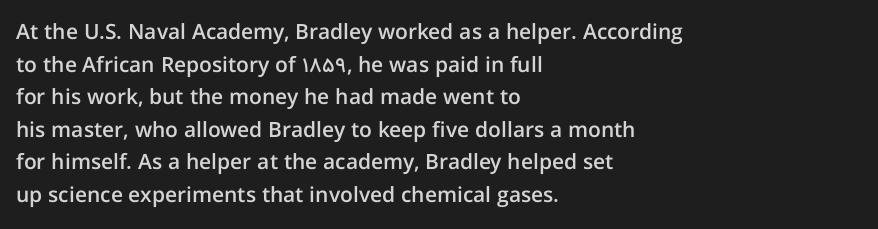
Q: Is the text bold? A: Semi-bold.
Q: Is the text italic (slanted)? A: No, it is upright.
Q: Is the text underlined? A: No.
Q: How is the paragraph aligned? A: Left-aligned.
Q: Is the spacing between letters normal or unusually wide? A: Normal.
Q: Is the spacing between lines tight, normal or loose? A: Normal.
